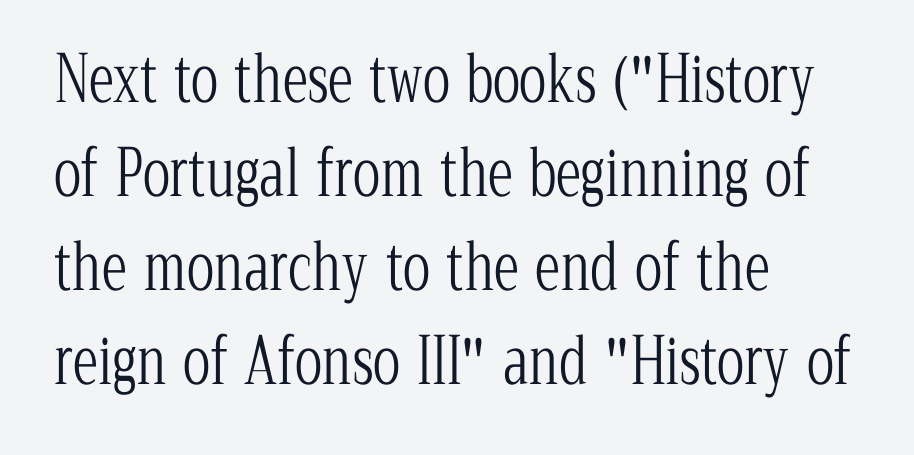
Q: Is the text bold? A: No.
Q: Is the text italic (slanted)? A: No, it is upright.
Q: Is the typeface a serif or a sans-serif typeface? A: Serif.
Q: Is the text underlined? A: No.
Q: How is the paragraph aligned? A: Left-aligned.
Q: Is the spacing between letters normal or unusually wide? A: Normal.
Q: Is the spacing between lines tight, normal or loose? A: Normal.
Q: Width (condensed, normal, or wide)? A: Condensed.
Q: Stroke contrast? A: Low.
Q: x-height? A: Medium.
Q: Monospaced? A: No.
